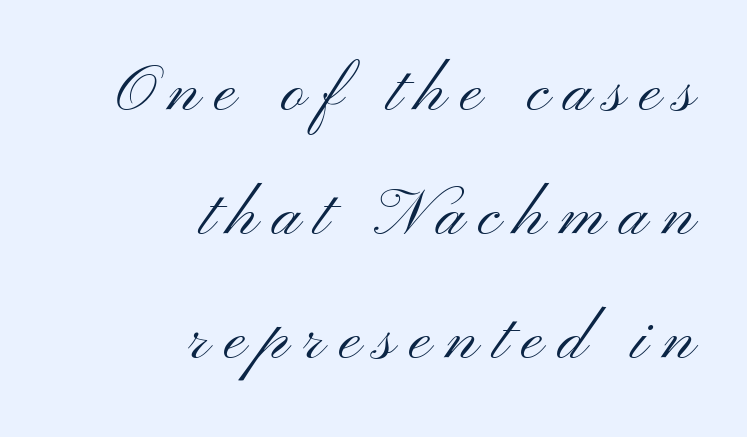
The image shows 65 px light, wide sans-serif type; set right-aligned, loose line spacing (1.91x), unusually wide letter spacing (+0.23 em), not underlined; medium stroke contrast and a small x-height.
